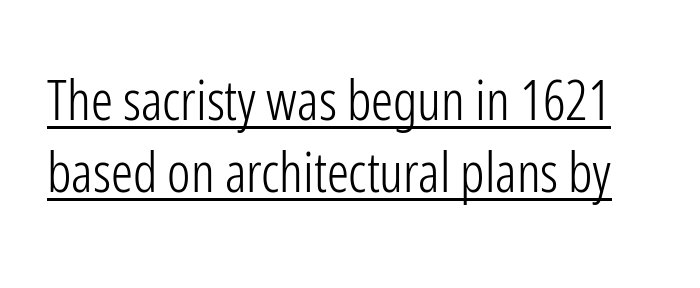
Q: Is the text bold? A: No.
Q: Is the text italic (slanted)? A: No, it is upright.
Q: Is the typeface a serif or a sans-serif typeface? A: Sans-serif.
Q: Is the text underlined? A: Yes.
Q: Is the spacing between letters normal or unusually wide? A: Normal.
Q: Is the spacing between lines tight, normal or loose? A: Normal.
Q: Width (condensed, normal, or wide)? A: Condensed.
Q: Stroke contrast? A: Low.
Q: x-height? A: Medium.
Q: Monospaced? A: No.
